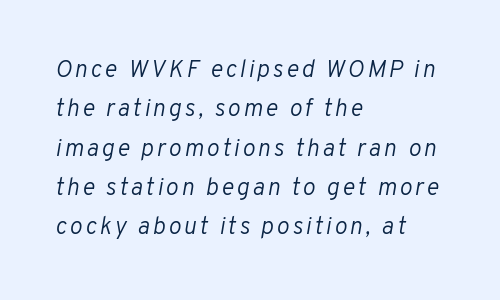
Q: Is the text bold? A: No.
Q: Is the text italic (slanted)? A: Yes, it leans right by about 10 degrees.
Q: Is the text underlined? A: No.
Q: How is the paragraph aligned? A: Left-aligned.
Q: Is the spacing between lines tight, normal or loose? A: Normal.
